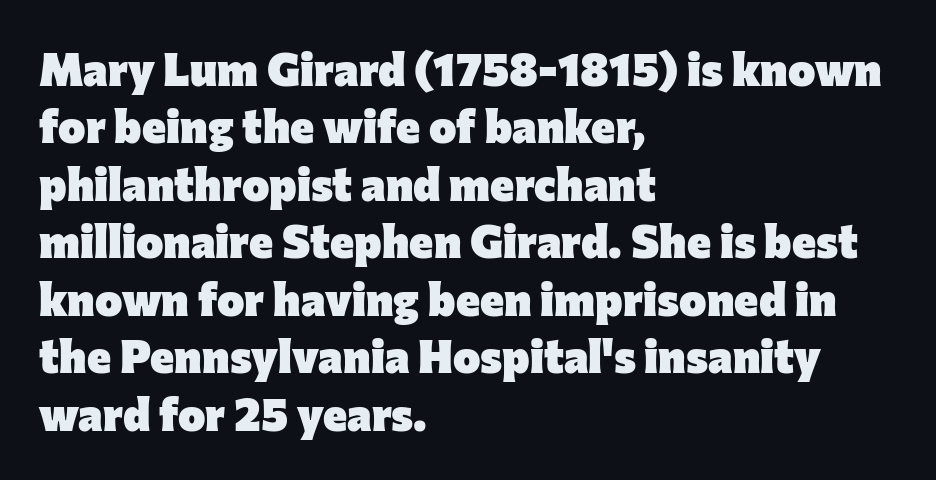
{"serif": "no", "italic": "no", "bold": "yes", "weight": "heavy", "width": "normal", "stroke_contrast": "low", "x_height": "medium", "monospaced": "no", "underline": "no", "align": "left", "line_spacing": "normal", "line_spacing_ratio": 1.25, "letter_spacing": "normal", "letter_spacing_em": 0.0, "glyph_px": 46}
